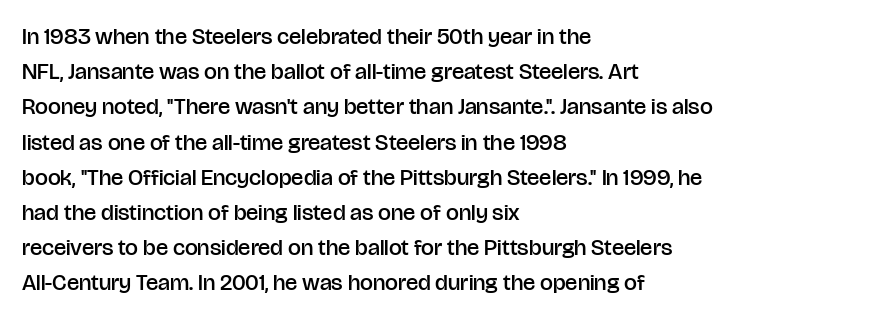
Summary of weight: moderately heavy, a semibold. You could call the tracking neutral — neither tight nor loose. Unmarked baselines from the first word to the last. Quick note: interline space is typical.
